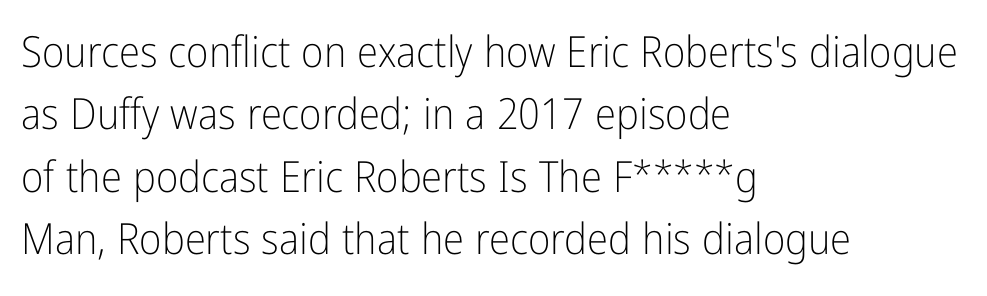
{"serif": "no", "italic": "no", "bold": "no", "weight": "light", "width": "condensed", "stroke_contrast": "low", "x_height": "medium", "monospaced": "no", "underline": "no", "align": "left", "line_spacing": "normal", "line_spacing_ratio": 1.45, "letter_spacing": "normal", "letter_spacing_em": 0.0, "glyph_px": 43}
